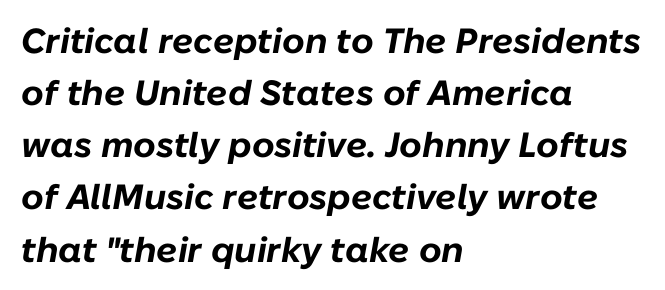
Has an underline been added? It has not. An italicized treatment has been applied to the whole sample. Strong, thick strokes mark this as bold type. Nobody touched the tracking dial on this one. Honestly, the row spacing looks completely unremarkable.
